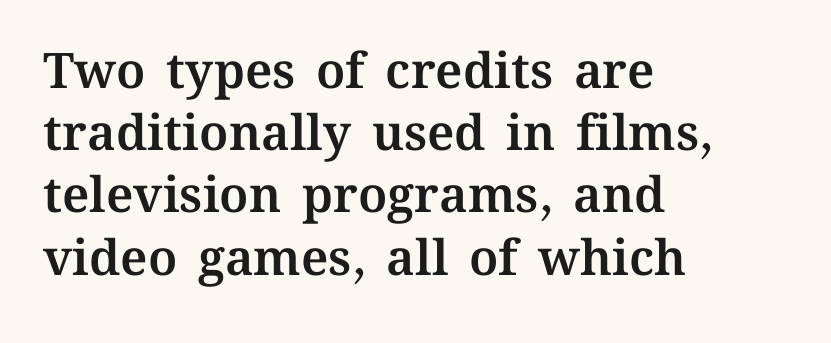
Q: Is the text italic (slanted)? A: No, it is upright.
Q: Is the text underlined? A: No.
Q: How is the paragraph aligned? A: Left-aligned.
Q: Is the spacing between letters normal or unusually wide? A: Normal.
Q: Is the spacing between lines tight, normal or loose? A: Normal.
Q: Width (condensed, normal, or wide)? A: Normal.
Q: Stroke contrast? A: Medium.
Q: x-height? A: Medium.
Q: Monospaced? A: No.
